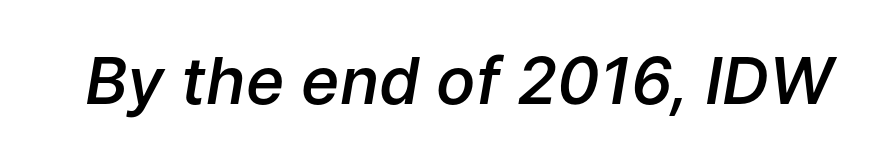
The face used here is proportionally spaced, like ordinary book or web type. Look at the tracking — it's just the regular setting, nothing added. The space beneath each line is pristine and unruled. The font is running at a semibold setting, under full bold. Every character sits at an angle, as italics do.
